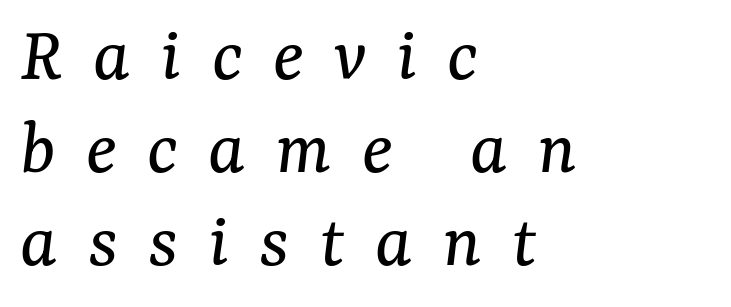
{"serif": "yes", "italic": "yes", "lean": "right", "slant_degrees": 7, "bold": "no", "weight": "regular", "width": "normal", "stroke_contrast": "medium", "x_height": "medium", "monospaced": "no", "underline": "no", "align": "left", "line_spacing_ratio": 1.16, "letter_spacing": "wide", "letter_spacing_em": 0.38, "glyph_px": 80}
